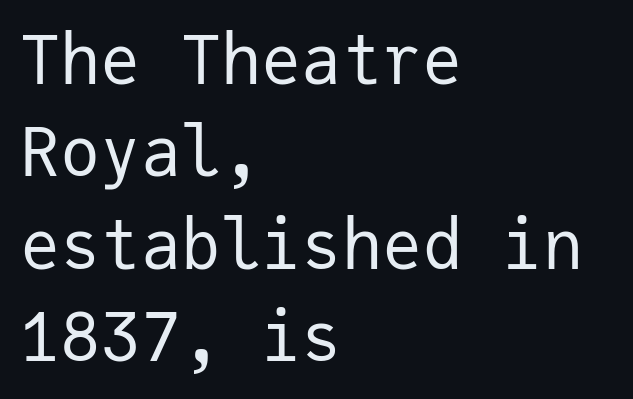
The image shows 67 px regular-weight sans-serif type, upright, monospaced; set left-aligned, normal line spacing (1.38x), normal letter spacing, not underlined; low stroke contrast and a medium x-height.
